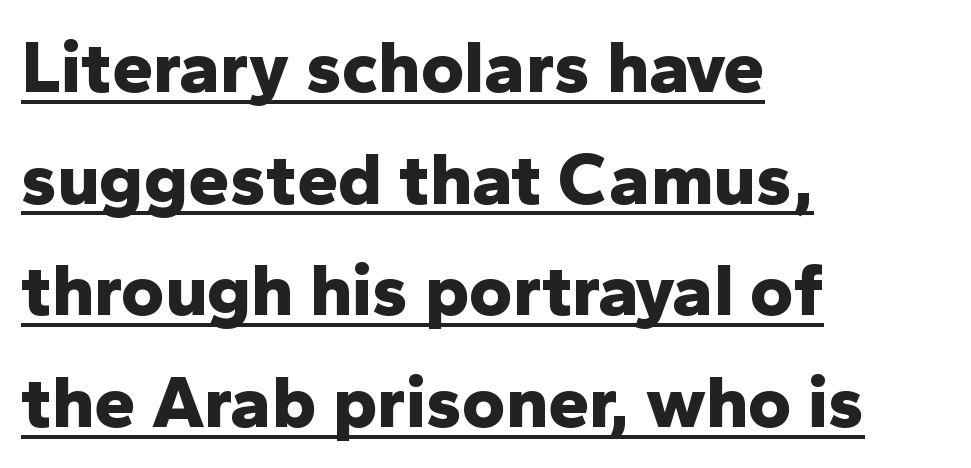
Q: Is the text bold? A: Yes.
Q: Is the text italic (slanted)? A: No, it is upright.
Q: Is the typeface a serif or a sans-serif typeface? A: Sans-serif.
Q: Is the text underlined? A: Yes.
Q: How is the paragraph aligned? A: Left-aligned.
Q: Is the spacing between letters normal or unusually wide? A: Normal.
Q: Is the spacing between lines tight, normal or loose? A: Normal.
Q: Width (condensed, normal, or wide)? A: Normal.
Q: Stroke contrast? A: Low.
Q: x-height? A: Medium.
Q: Monospaced? A: No.
